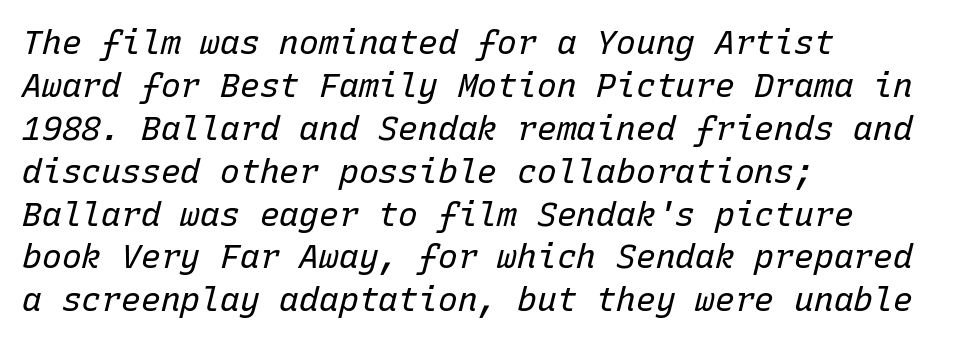
The image shows 33 px regular-weight type, italic (leaning right), monospaced; set left-aligned, normal line spacing (1.3x), normal letter spacing, not underlined; low stroke contrast and a medium x-height.
